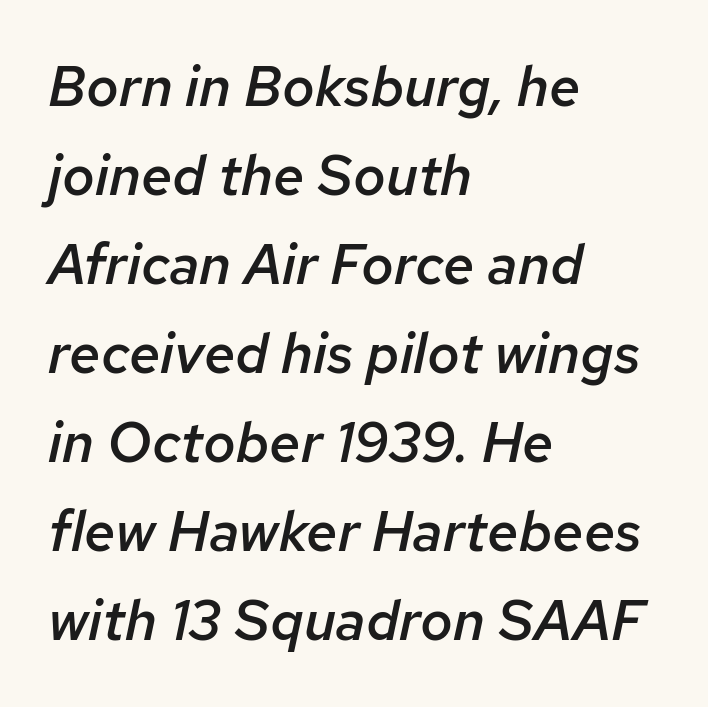
{"italic": "yes", "lean": "right", "slant_degrees": 12, "bold": "semi", "weight": "semibold", "width": "normal", "stroke_contrast": "low", "x_height": "medium", "monospaced": "no", "underline": "no", "align": "left", "line_spacing": "normal", "line_spacing_ratio": 1.59, "letter_spacing": "normal", "letter_spacing_em": 0.0, "glyph_px": 56}
